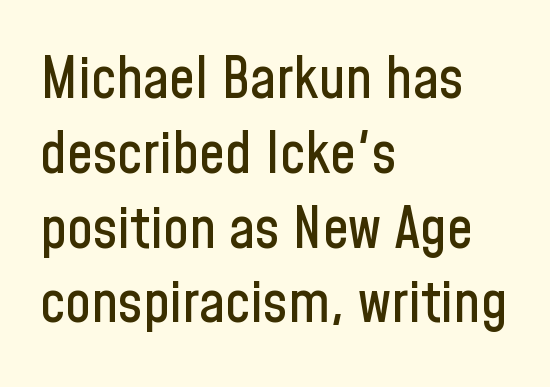
Horizontal bands of white between lines are of average thickness. Vertical strokes here are truly vertical. Visually the block forms a straight wall on the left and a jagged coastline on the right. Between one letter and the next there's only the usual sliver of space. A clean baseline with only descenders dipping below it. Varying glyph widths throughout — classic text-font behaviour.
